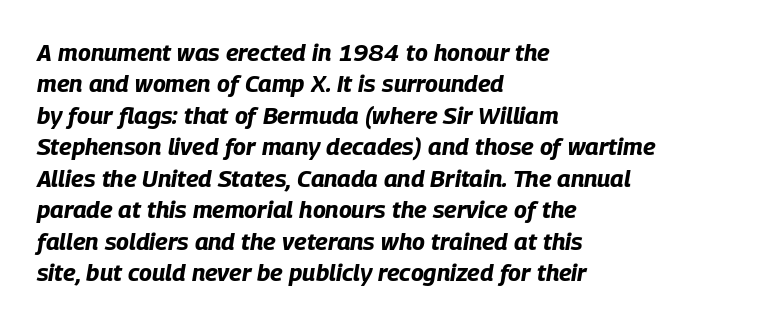
{"italic": "yes", "lean": "right", "slant_degrees": 9, "bold": "yes", "underline": "no", "align": "left", "line_spacing": "normal", "line_spacing_ratio": 1.31, "letter_spacing": "normal", "letter_spacing_em": 0.0, "glyph_px": 24}
